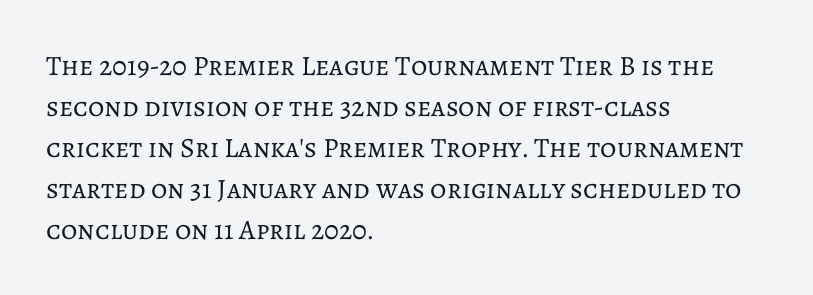
The image shows 28 px regular-weight type, upright; set left-aligned, normal line spacing (1.46x), normal letter spacing, not underlined; low stroke contrast and a medium x-height.
